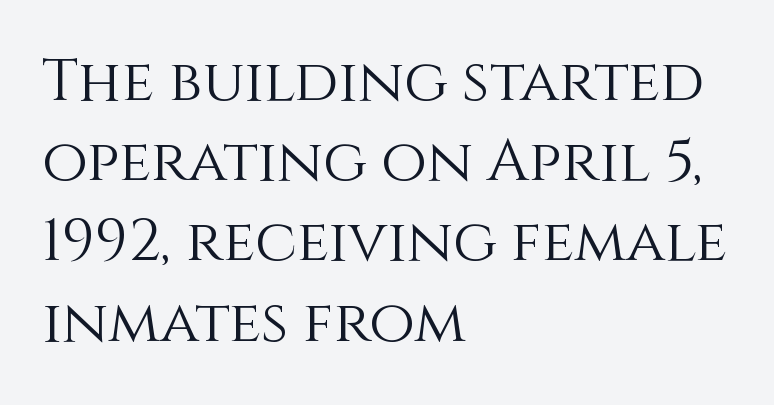
Clear beneath every line of the passage. Leading matches the norm, producing a regular column. This is roman type, the default non-slanted kind. The letters advance in unequal steps, a hallmark of proportional type. Each stroke keeps to a modest, everyday thickness or less.
